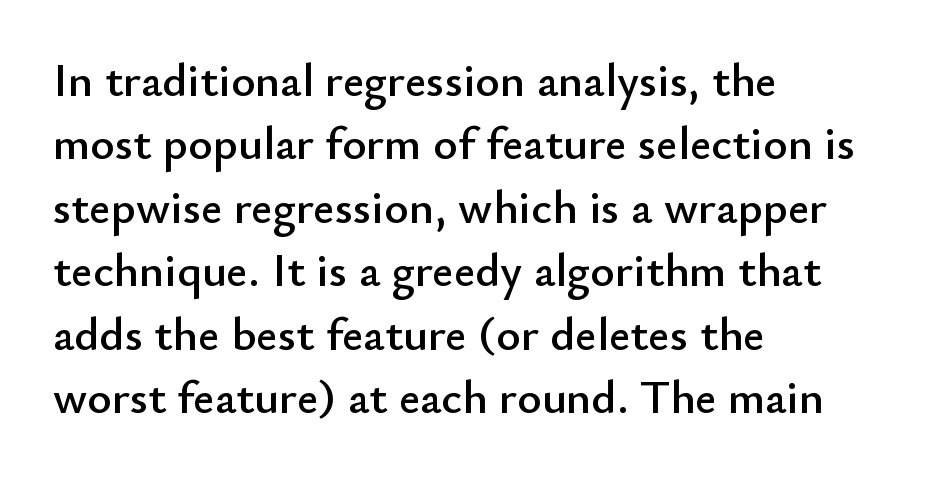
Q: Is the text italic (slanted)? A: No, it is upright.
Q: Is the typeface a serif or a sans-serif typeface? A: Sans-serif.
Q: Is the text underlined? A: No.
Q: How is the paragraph aligned? A: Left-aligned.
Q: Is the spacing between letters normal or unusually wide? A: Normal.
Q: Is the spacing between lines tight, normal or loose? A: Normal.
Q: Width (condensed, normal, or wide)? A: Normal.
Q: Stroke contrast? A: Low.
Q: x-height? A: Small.
Q: Monospaced? A: No.
